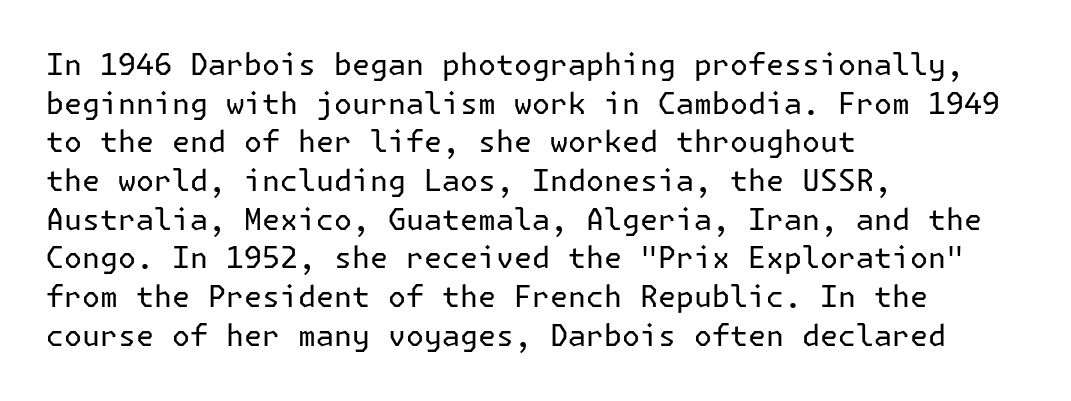
The image shows 30 px regular-weight sans-serif type, upright; set left-aligned, normal line spacing (1.29x), normal letter spacing, not underlined; low stroke contrast and a medium x-height.
